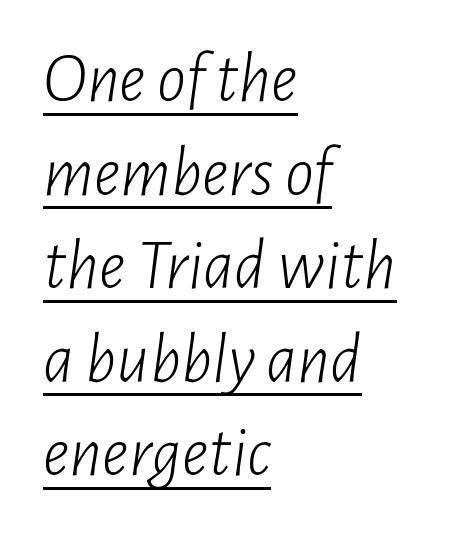
The image shows 72 px light, condensed type, italic (leaning right); set left-aligned, normal line spacing (1.3x), normal letter spacing, underlined; low stroke contrast and a medium x-height.
